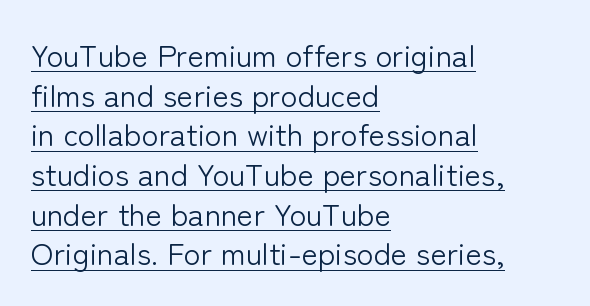
Q: Is the text bold? A: No.
Q: Is the text italic (slanted)? A: No, it is upright.
Q: Is the typeface a serif or a sans-serif typeface? A: Sans-serif.
Q: Is the text underlined? A: Yes.
Q: How is the paragraph aligned? A: Left-aligned.
Q: Is the spacing between letters normal or unusually wide? A: Normal.
Q: Is the spacing between lines tight, normal or loose? A: Normal.
Q: Width (condensed, normal, or wide)? A: Normal.
Q: Stroke contrast? A: Low.
Q: x-height? A: Medium.
Q: Monospaced? A: No.
